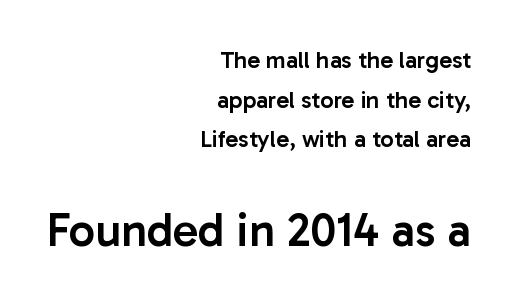
The image shows 47 px semibold sans-serif type, upright; set right-aligned, normal line spacing (1.65x), normal letter spacing, not underlined; the second (bottom) block is 1.96x larger; low stroke contrast and a medium x-height.
